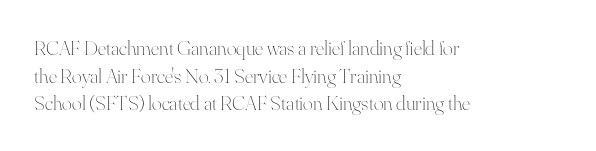
The image shows 21 px text type, upright; set left-aligned, normal line spacing (1.31x), normal letter spacing, not underlined.
